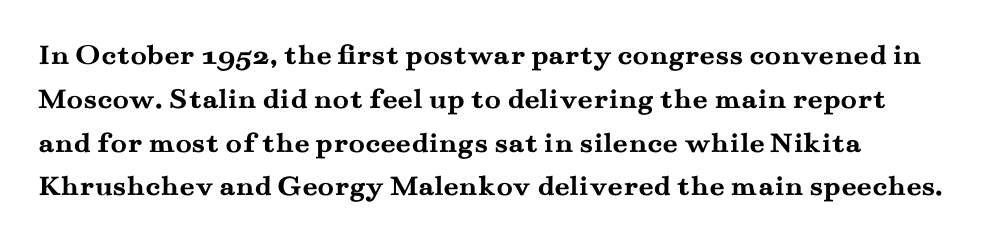
The words here are not underlined. Spacing between characters is what you'd get straight out of the box. Quick note: interline space is typical. Each glyph is drawn with heavy, bold strokes. The letters stand upright; this is a roman face.
